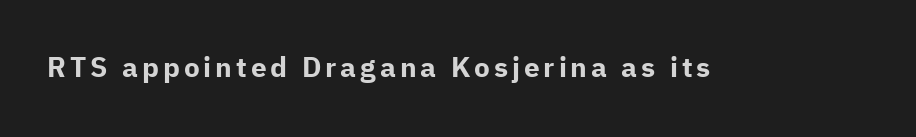
The image shows 28 px bold sans-serif type, upright; set not underlined; low stroke contrast and a medium x-height.
